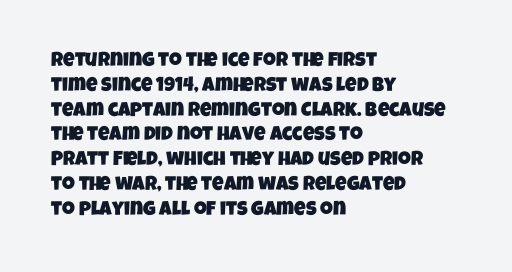
No word sits above an underline. The line texture is even and compact thanks to regular tracking. The ragged edge is on the right, which tells us the setting is flush left.
